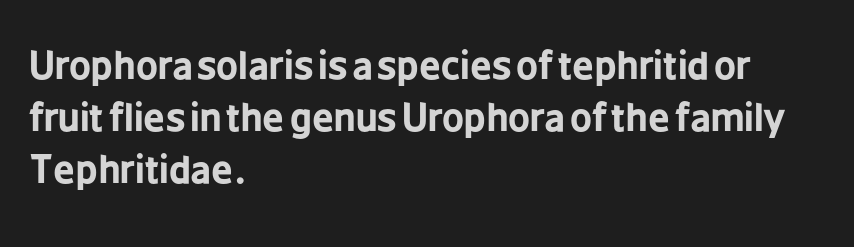
Serifs: no, the terminals of the letterforms are clean. Does the copy run flush right? No — it runs flush left. Rendered with straight, roman letterforms. Proportional: the letters do not fall into vertical columns.
